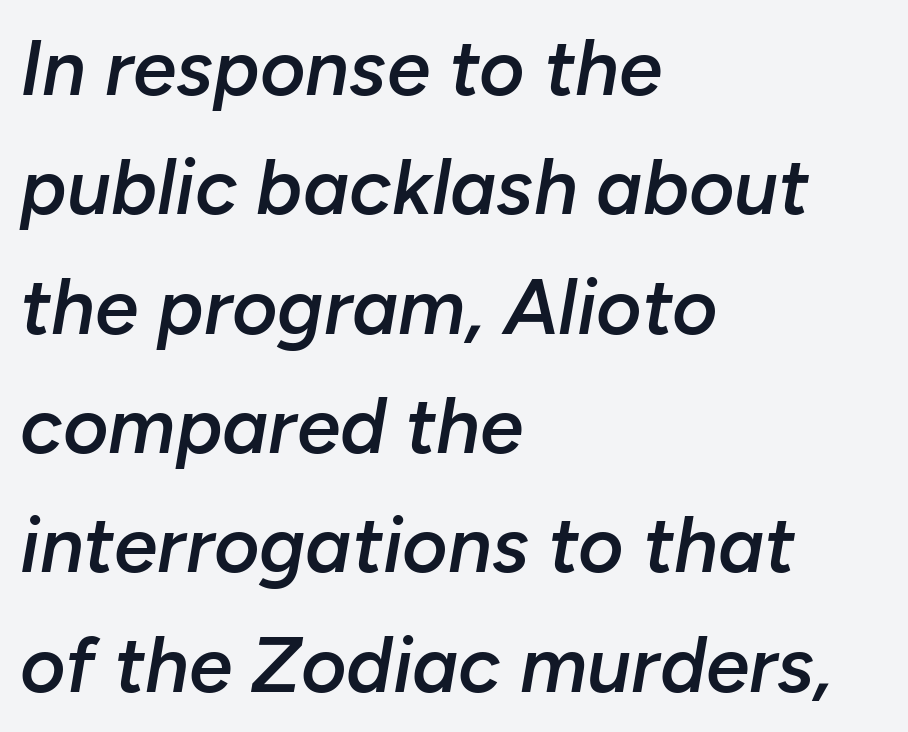
{"italic": "yes", "lean": "right", "slant_degrees": 10, "bold": "semi", "weight": "semibold", "width": "normal", "stroke_contrast": "low", "x_height": "medium", "monospaced": "no", "underline": "no", "align": "left", "line_spacing": "normal", "line_spacing_ratio": 1.53, "letter_spacing": "normal", "letter_spacing_em": 0.0, "glyph_px": 78}
